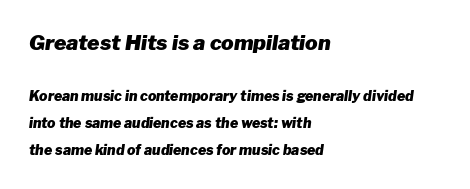
Q: Is the text bold? A: Yes.
Q: Is the text italic (slanted)? A: Yes, it leans right by about 8 degrees.
Q: Is the text underlined? A: No.
Q: How is the paragraph aligned? A: Left-aligned.
Q: Is the spacing between letters normal or unusually wide? A: Normal.
Q: Is the spacing between lines tight, normal or loose? A: Loose.
Q: Which block of text is set in a larger size, the first (top) or the second (bottom)? A: The first (top) one.
